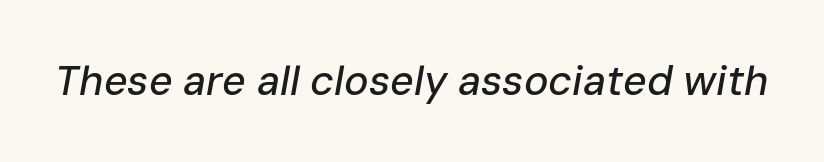
No extra tracking has been applied to these lines. Each row of text sits above clean, open space. Would a proofreader flag this as italicized? Yes. A typesetter would call this proportional, since set widths differ per character.
